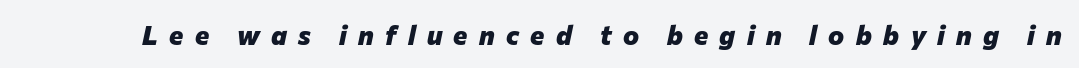
Q: Is the text bold? A: Yes.
Q: Is the text italic (slanted)? A: Yes, it leans right by about 12 degrees.
Q: Is the text underlined? A: No.
Q: Is the spacing between letters normal or unusually wide? A: Unusually wide.
